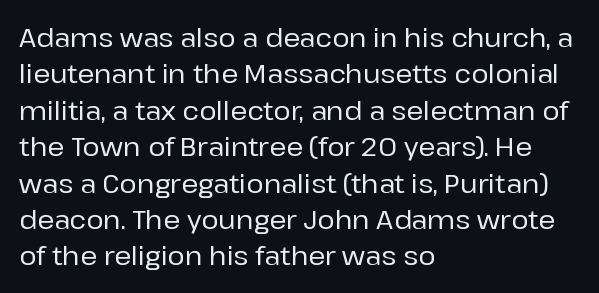
The image shows 26 px text type, upright; set left-aligned, normal line spacing (1.4x), normal letter spacing, not underlined.
